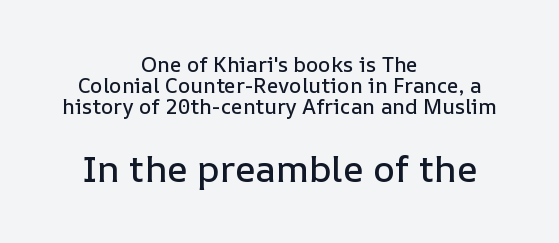
The image shows 37 px text type, upright; set centered, tight line spacing (1.0x), normal letter spacing, not underlined; the second (bottom) block is 1.76x larger; low stroke contrast and a medium x-height.
